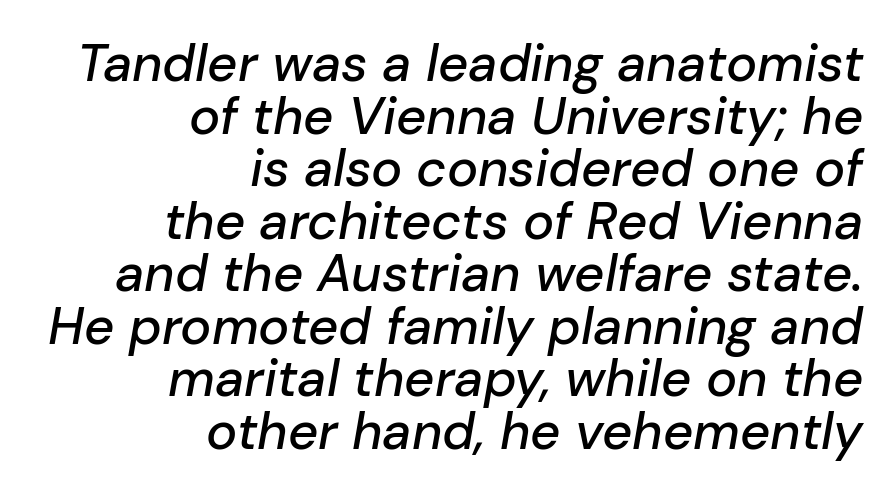
The image shows 52 px text type, italic (leaning right); set right-aligned, tight line spacing (1.01x), normal letter spacing, not underlined; low stroke contrast and a medium x-height.
